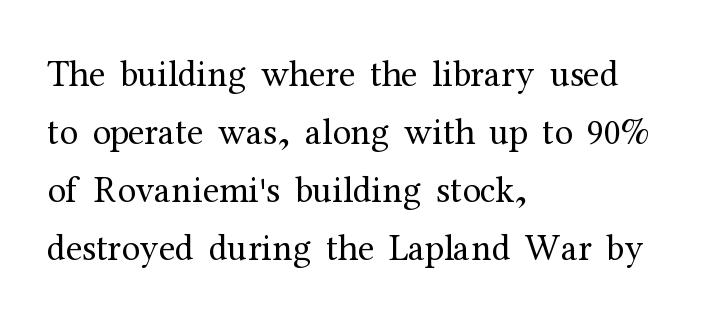
Vertical spacing — default. Note the varied advance widths — an 'i' is clearly narrower than an 'm'. The strokes are not fattened; the text isn't bold. Underline: absent.
